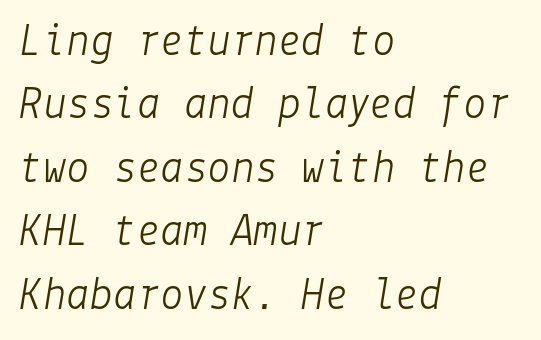
Caption: multi-line text, flush left, ragged right. Default kerning and tracking; the words read as compact shapes. The weight would be labelled regular, book, light, or lighter still. This sample keeps an unexceptional amount of space between lines.
